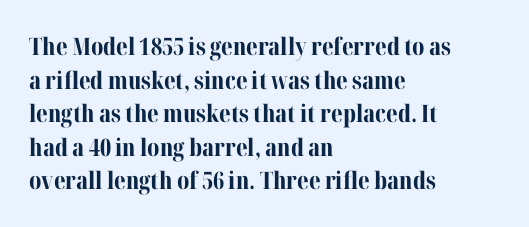
{"italic": "no", "bold": "yes", "underline": "no", "align": "left", "line_spacing": "normal", "line_spacing_ratio": 1.4, "letter_spacing": "normal", "letter_spacing_em": 0.0, "glyph_px": 24}
